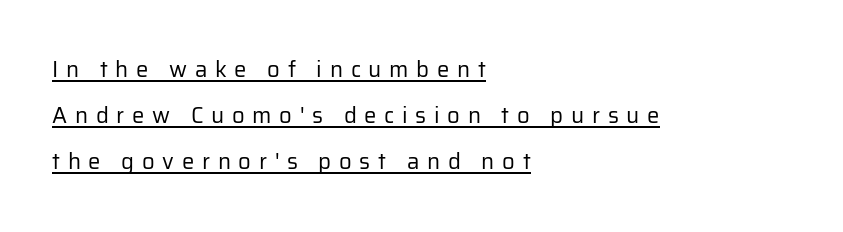
Rendered with straight, roman letterforms. Is this a heavy cut? Hardly; it is regular or lighter. The passage shown is underscored from start to finish. The paragraph shown leans on its left margin. Horizontal bands of white between lines are thick stripes.
